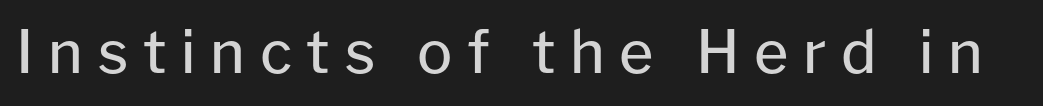
Q: Is the text bold? A: No.
Q: Is the text italic (slanted)? A: No, it is upright.
Q: Is the typeface a serif or a sans-serif typeface? A: Sans-serif.
Q: Is the text underlined? A: No.
Q: Is the spacing between letters normal or unusually wide? A: Unusually wide.
Q: Width (condensed, normal, or wide)? A: Normal.
Q: Stroke contrast? A: Low.
Q: x-height? A: Medium.
Q: Monospaced? A: No.
